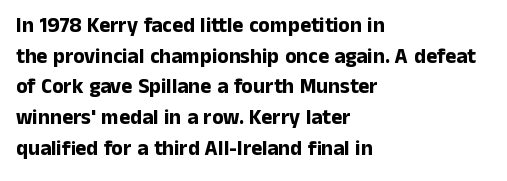
Glyph-to-glyph distance matches everyday printed text. If you drew a line through each stem, it would be perfectly vertical. Horizontal bands of white between lines are of average thickness. Type without underlining. The glyphs have the mass of a bold cut.
